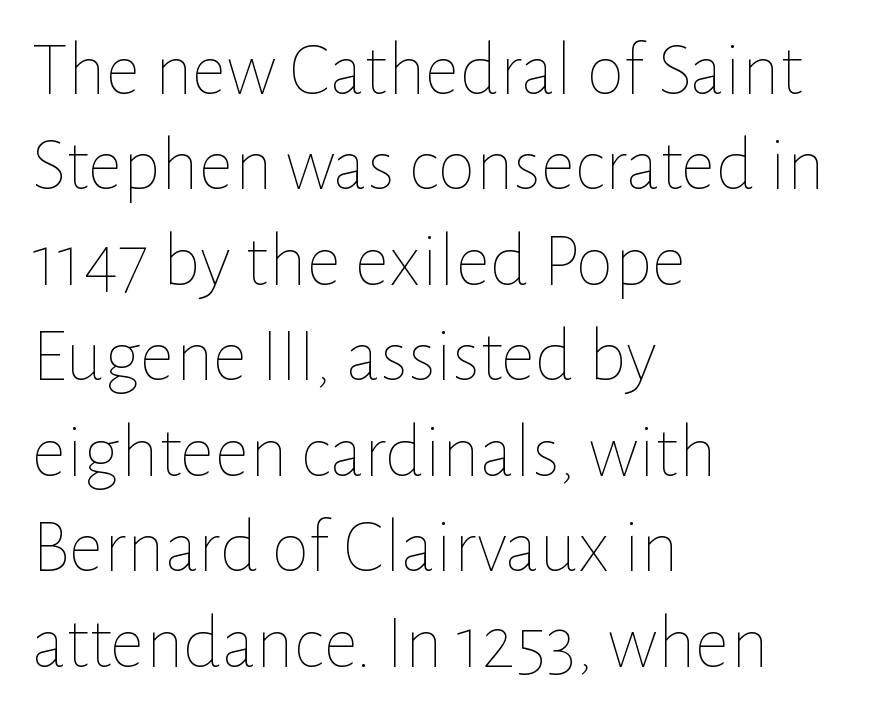
The image shows 77 px thin type, upright; set left-aligned, line spacing 1.24x, normal letter spacing, not underlined; low stroke contrast and a medium x-height.
